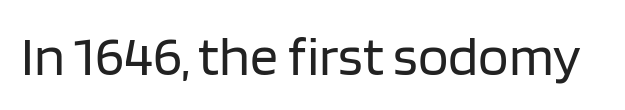
Q: Is the text bold? A: No.
Q: Is the text italic (slanted)? A: No, it is upright.
Q: Is the typeface a serif or a sans-serif typeface? A: Sans-serif.
Q: Is the text underlined? A: No.
Q: Is the spacing between letters normal or unusually wide? A: Normal.
Q: Width (condensed, normal, or wide)? A: Normal.
Q: Stroke contrast? A: Low.
Q: x-height? A: Large.
Q: Monospaced? A: No.
